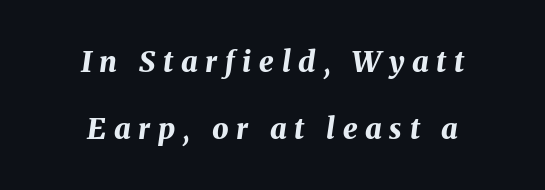
Q: Is the text bold? A: Yes.
Q: Is the text italic (slanted)? A: Yes, it leans right by about 8 degrees.
Q: Is the text underlined? A: No.
Q: How is the paragraph aligned? A: Centered.
Q: Is the spacing between letters normal or unusually wide? A: Unusually wide.
Q: Is the spacing between lines tight, normal or loose? A: Loose.
Q: Width (condensed, normal, or wide)? A: Normal.
Q: Stroke contrast? A: Medium.
Q: x-height? A: Medium.
Q: Monospaced? A: No.
